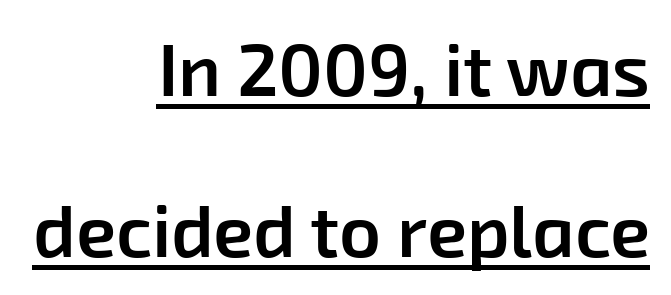
Q: Is the text bold? A: Semi-bold.
Q: Is the typeface a serif or a sans-serif typeface? A: Sans-serif.
Q: Is the text underlined? A: Yes.
Q: How is the paragraph aligned? A: Right-aligned.
Q: Is the spacing between letters normal or unusually wide? A: Normal.
Q: Is the spacing between lines tight, normal or loose? A: Loose.
Q: Width (condensed, normal, or wide)? A: Normal.
Q: Stroke contrast? A: Low.
Q: x-height? A: Medium.
Q: Monospaced? A: No.
